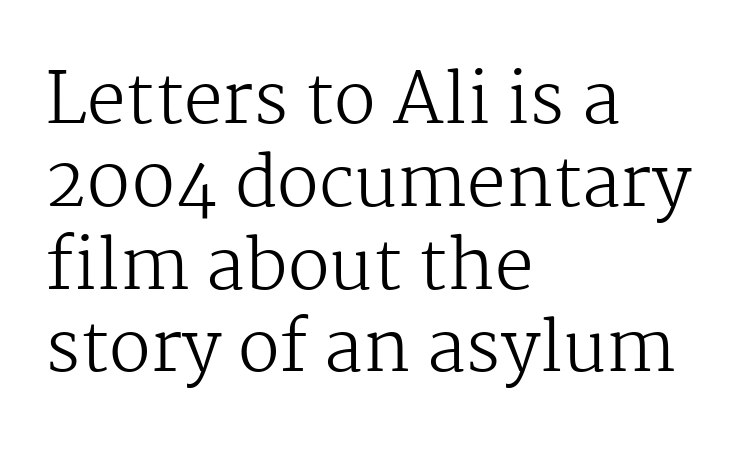
Q: Is the text bold? A: No.
Q: Is the text italic (slanted)? A: No, it is upright.
Q: Is the typeface a serif or a sans-serif typeface? A: Serif.
Q: Is the text underlined? A: No.
Q: How is the paragraph aligned? A: Left-aligned.
Q: Is the spacing between letters normal or unusually wide? A: Normal.
Q: Width (condensed, normal, or wide)? A: Normal.
Q: Stroke contrast? A: Medium.
Q: x-height? A: Medium.
Q: Monospaced? A: No.
